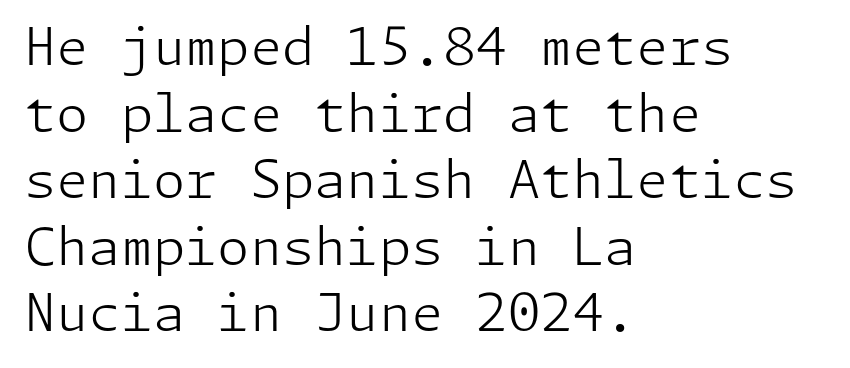
Q: Is the text bold? A: No.
Q: Is the text italic (slanted)? A: No, it is upright.
Q: Is the typeface a serif or a sans-serif typeface? A: Sans-serif.
Q: Is the text underlined? A: No.
Q: How is the paragraph aligned? A: Left-aligned.
Q: Is the spacing between letters normal or unusually wide? A: Normal.
Q: Is the spacing between lines tight, normal or loose? A: Normal.
Q: Width (condensed, normal, or wide)? A: Normal.
Q: Stroke contrast? A: Low.
Q: x-height? A: Medium.
